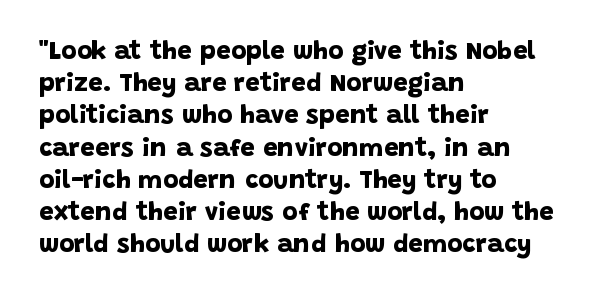
The image shows 26 px bold type; set left-aligned, line spacing 1.24x, normal letter spacing, not underlined.
